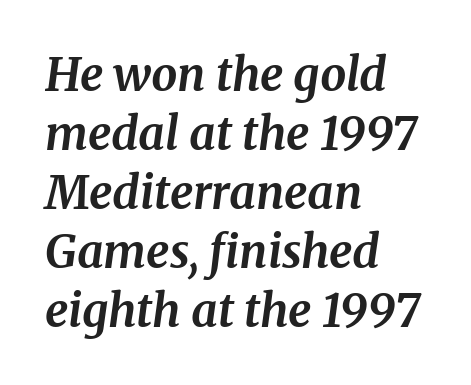
Q: Is the text bold? A: Yes.
Q: Is the text italic (slanted)? A: Yes, it leans right by about 8 degrees.
Q: Is the typeface a serif or a sans-serif typeface? A: Serif.
Q: Is the text underlined? A: No.
Q: How is the paragraph aligned? A: Left-aligned.
Q: Is the spacing between letters normal or unusually wide? A: Normal.
Q: Is the spacing between lines tight, normal or loose? A: Normal.
Q: Width (condensed, normal, or wide)? A: Normal.
Q: Stroke contrast? A: Medium.
Q: x-height? A: Medium.
Q: Monospaced? A: No.
